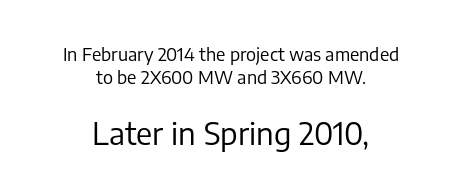
Q: Is the text bold? A: No.
Q: Is the text italic (slanted)? A: No, it is upright.
Q: Is the typeface a serif or a sans-serif typeface? A: Sans-serif.
Q: Is the text underlined? A: No.
Q: How is the paragraph aligned? A: Centered.
Q: Is the spacing between letters normal or unusually wide? A: Normal.
Q: Is the spacing between lines tight, normal or loose? A: Normal.
Q: Which block of text is set in a larger size, the first (top) or the second (bottom)? A: The second (bottom) one.
Q: Width (condensed, normal, or wide)? A: Normal.
Q: Stroke contrast? A: Low.
Q: x-height? A: Medium.
Q: Monospaced? A: No.
